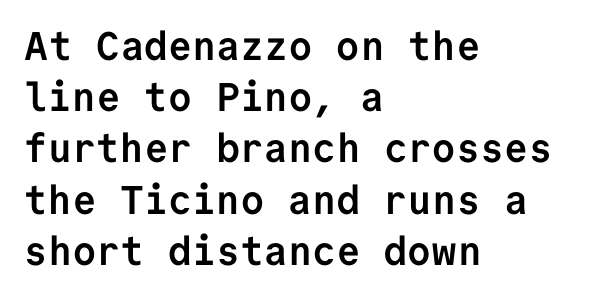
{"serif": "no", "italic": "no", "bold": "yes", "weight": "semibold", "width": "normal", "stroke_contrast": "low", "x_height": "medium", "monospaced": "yes", "underline": "no", "align": "left", "line_spacing": "normal", "line_spacing_ratio": 1.28, "letter_spacing": "normal", "letter_spacing_em": 0.0, "glyph_px": 40}
